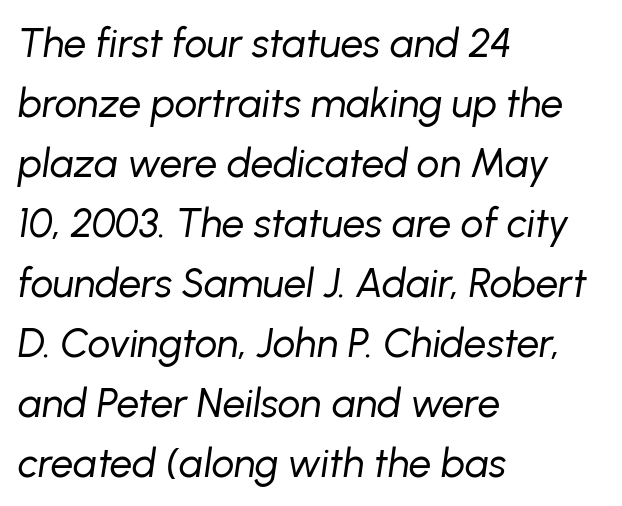
The image shows 40 px regular-weight type, italic (leaning right); set left-aligned, normal line spacing (1.5x), normal letter spacing, not underlined; low stroke contrast and a medium x-height.
